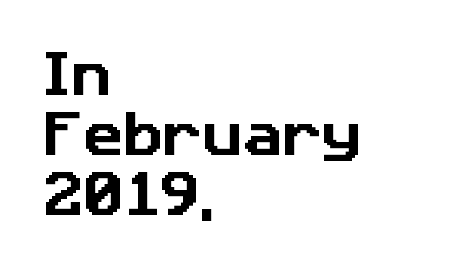
The image shows 49 px sans-serif type; set left-aligned, line spacing 1.22x, normal letter spacing, not underlined; low stroke contrast and a medium x-height.
